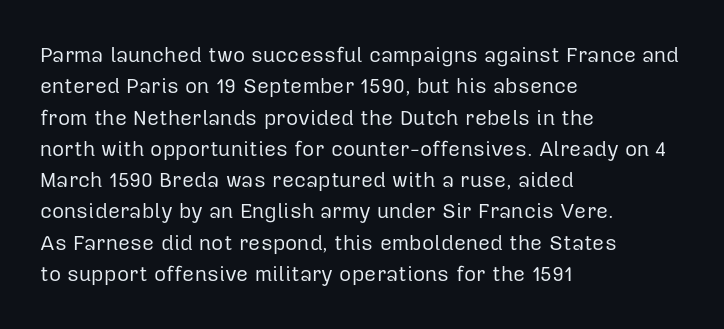
Q: Is the text bold? A: No.
Q: Is the text italic (slanted)? A: No, it is upright.
Q: Is the text underlined? A: No.
Q: How is the paragraph aligned? A: Left-aligned.
Q: Is the spacing between letters normal or unusually wide? A: Normal.
Q: Is the spacing between lines tight, normal or loose? A: Normal.
